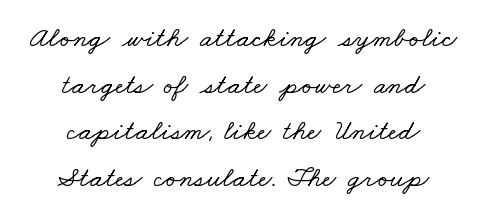
The passage shown is not underscored anywhere. Leading matches the norm, producing a regular column. These lines are composed in type with serifs. The face used here is proportionally spaced, like ordinary book or web type.
